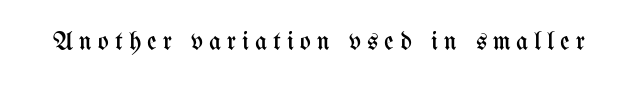
{"italic": "no", "bold": "no", "underline": "no", "letter_spacing": "wide", "letter_spacing_em": 0.23, "glyph_px": 26}
